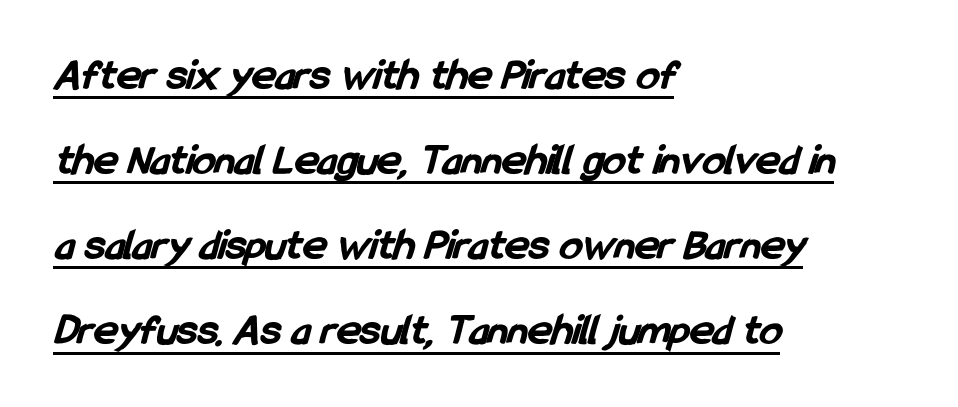
{"serif": "no", "bold": "yes", "weight": "bold", "width": "condensed", "stroke_contrast": "low", "x_height": "medium", "monospaced": "no", "underline": "yes", "align": "left", "line_spacing_ratio": 1.89, "letter_spacing": "normal", "letter_spacing_em": 0.0, "glyph_px": 45}
